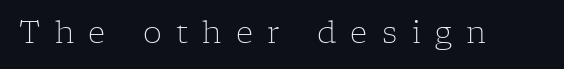
The type family on display is of the serif kind. Short note: letters widely spaced. Nothing heavy about these letters — not bold at all. Tall strokes in this sample are plumb rather than angled.
